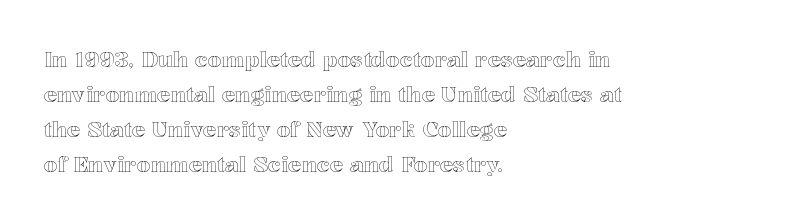
Q: Is the text italic (slanted)? A: No, it is upright.
Q: Is the text underlined? A: No.
Q: How is the paragraph aligned? A: Left-aligned.
Q: Is the spacing between letters normal or unusually wide? A: Normal.
Q: Is the spacing between lines tight, normal or loose? A: Normal.
